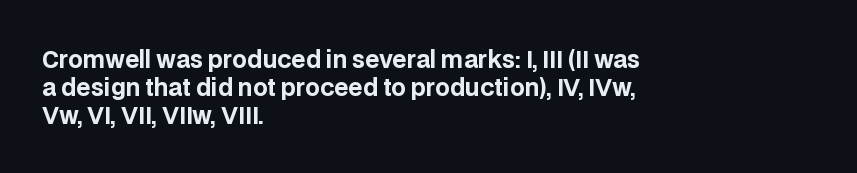
Short and long lines alike share a common starting point at left. Unlike italic type, these characters show no tilt at all. The passage shown is emphatically bold. The face used here is rendered with its standard letterfit. The space beneath each line is pristine and unruled.
